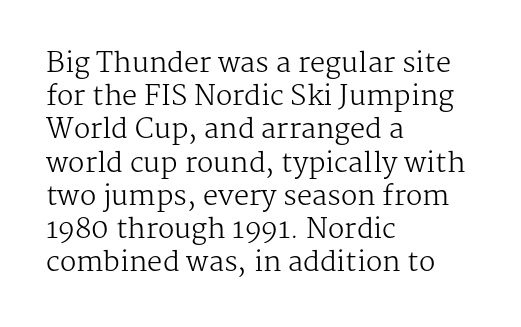
The zone under the glyphs is completely vacant. The passage is arranged the way most books set body copy — flush left. The type sits square on the baseline with zero lean. Weight: in the light-to-regular range. In terms of letterspacing, this is plain default setting.
